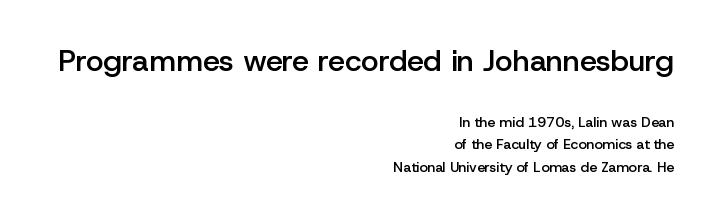
Q: Is the text bold? A: Semi-bold.
Q: Is the text italic (slanted)? A: No, it is upright.
Q: Is the typeface a serif or a sans-serif typeface? A: Sans-serif.
Q: Is the text underlined? A: No.
Q: How is the paragraph aligned? A: Right-aligned.
Q: Is the spacing between letters normal or unusually wide? A: Normal.
Q: Is the spacing between lines tight, normal or loose? A: Normal.
Q: Which block of text is set in a larger size, the first (top) or the second (bottom)? A: The first (top) one.
Q: Width (condensed, normal, or wide)? A: Normal.
Q: Stroke contrast? A: Low.
Q: x-height? A: Medium.
Q: Monospaced? A: No.
